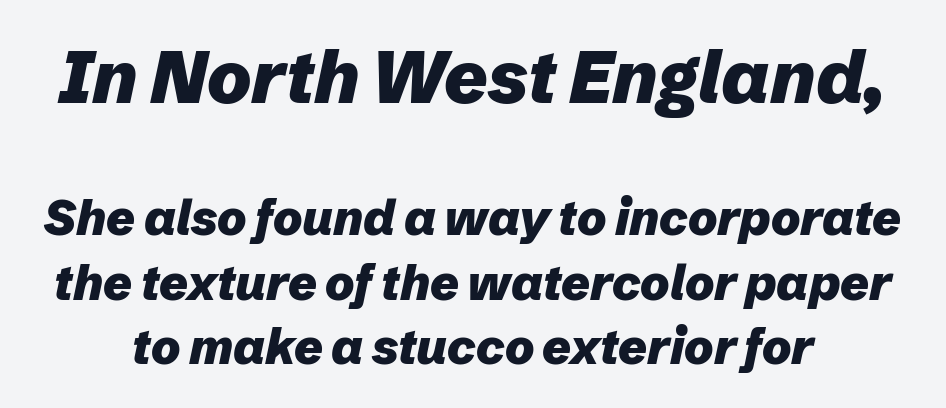
Q: Is the text bold? A: Yes.
Q: Is the text italic (slanted)? A: Yes, it leans right by about 12 degrees.
Q: Is the text underlined? A: No.
Q: Is the spacing between letters normal or unusually wide? A: Normal.
Q: Is the spacing between lines tight, normal or loose? A: Normal.
Q: Which block of text is set in a larger size, the first (top) or the second (bottom)? A: The first (top) one.
Q: Width (condensed, normal, or wide)? A: Normal.
Q: Stroke contrast? A: Low.
Q: x-height? A: Medium.
Q: Monospaced? A: No.
